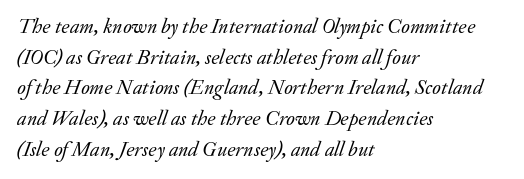
Q: Is the text bold? A: No.
Q: Is the text italic (slanted)? A: Yes, it leans right by about 20 degrees.
Q: Is the text underlined? A: No.
Q: How is the paragraph aligned? A: Left-aligned.
Q: Is the spacing between letters normal or unusually wide? A: Normal.
Q: Is the spacing between lines tight, normal or loose? A: Normal.
